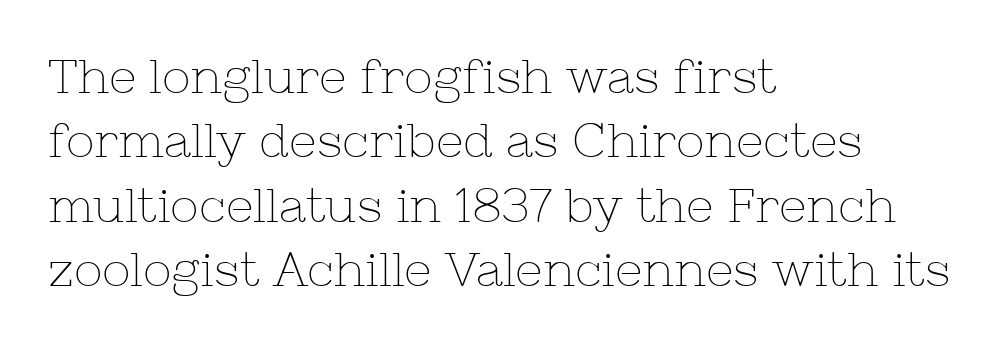
The image shows 48 px thin serif type, upright; set left-aligned, normal line spacing (1.34x), normal letter spacing, not underlined; low stroke contrast and a medium x-height.
